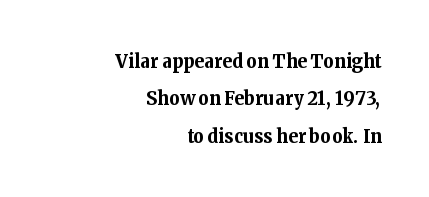
{"italic": "no", "bold": "yes", "underline": "no", "align": "right", "line_spacing_ratio": 1.87, "letter_spacing": "normal", "letter_spacing_em": 0.0, "glyph_px": 20}
